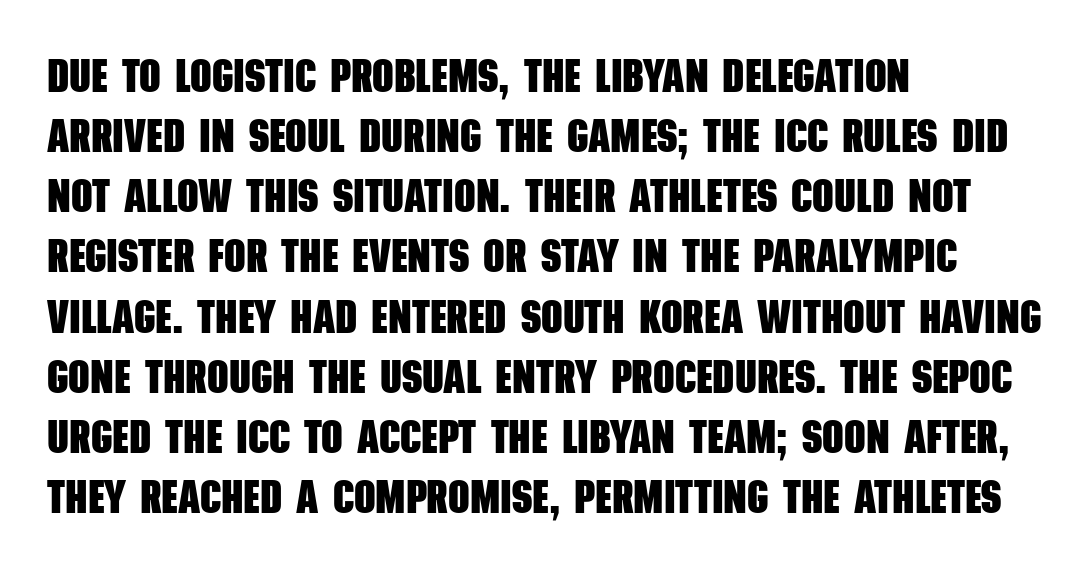
The image shows 47 px heavy, condensed sans-serif type; set left-aligned, normal line spacing (1.28x), normal letter spacing, not underlined; low stroke contrast and a large x-height.
